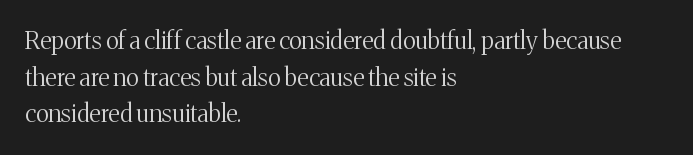
The image shows 24 px text type, upright; set left-aligned, normal line spacing (1.53x), normal letter spacing, not underlined.
